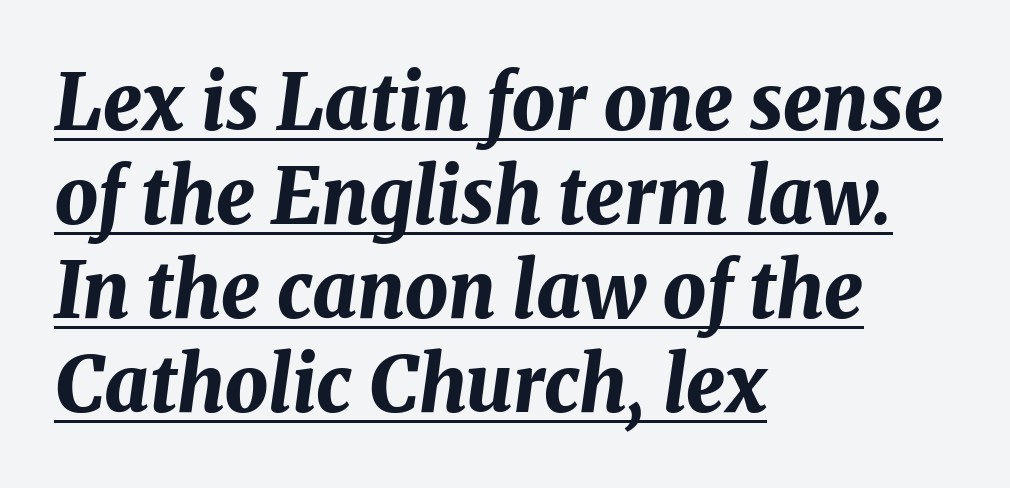
The image shows 77 px bold type, italic (leaning right); set left-aligned, line spacing 1.22x, normal letter spacing, underlined; medium stroke contrast and a medium x-height.
